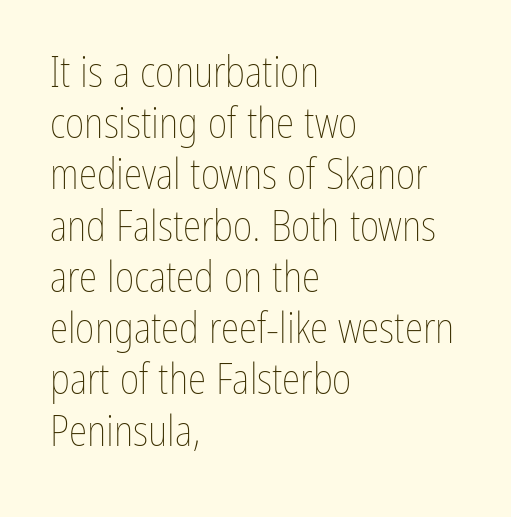
Posture: vertical. This rendering uses left alignment, leaving the right contour irregular. These lines are rendered in a variable-pitch font. Stems here are at most as thick as an everyday book face.
